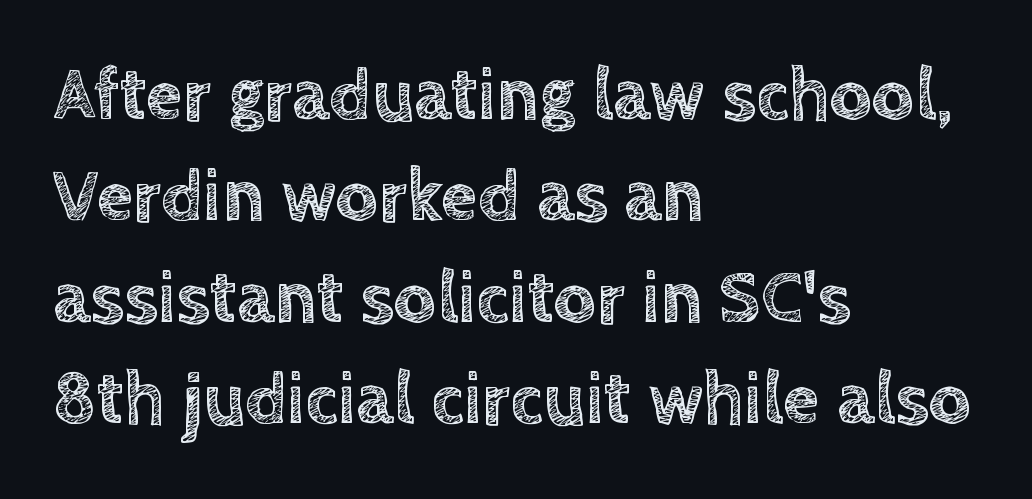
No italicization has been applied; the sample stays upright. One-word summary of the alignment: left. Descenders hang freely into open space. The rendering uses natural spacing where letterforms have individual widths.
